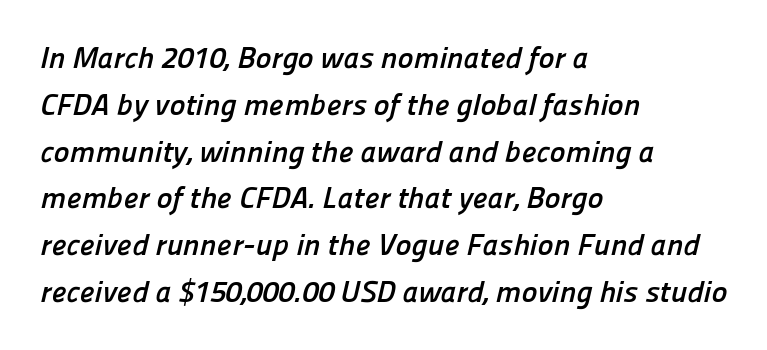
Q: Is the text bold? A: Yes.
Q: Is the typeface a serif or a sans-serif typeface? A: Sans-serif.
Q: Is the text underlined? A: No.
Q: How is the paragraph aligned? A: Left-aligned.
Q: Is the spacing between letters normal or unusually wide? A: Normal.
Q: Is the spacing between lines tight, normal or loose? A: Normal.
Q: Width (condensed, normal, or wide)? A: Normal.
Q: Stroke contrast? A: Low.
Q: x-height? A: Medium.
Q: Monospaced? A: No.
